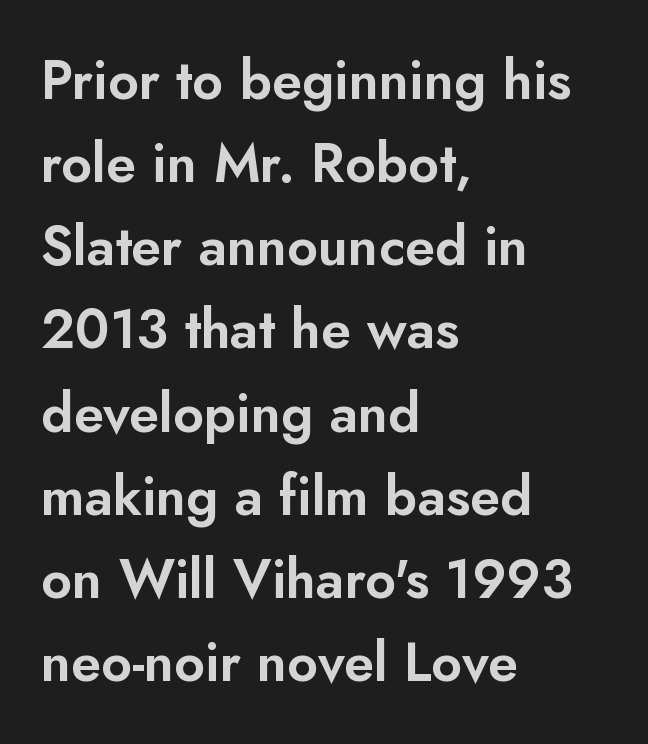
{"serif": "no", "italic": "no", "width": "normal", "stroke_contrast": "low", "x_height": "small", "monospaced": "no", "underline": "no", "align": "left", "line_spacing": "normal", "line_spacing_ratio": 1.54, "letter_spacing": "normal", "letter_spacing_em": 0.0, "glyph_px": 54}
